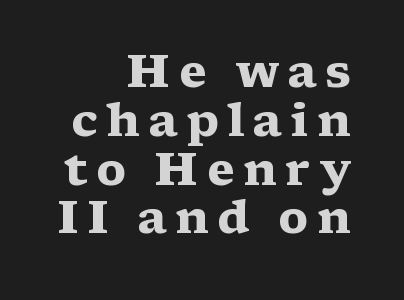
The rendering uses natural spacing where letterforms have individual widths. Weight check: bold — yes, fully. It's the straight-up-and-down kind of type. This sample is right-justified, so line beginnings fall wherever the words allow. Examine the stroke ends and you'll spot serifs.
